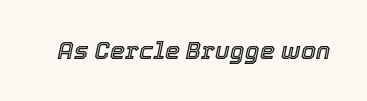
{"italic": "yes", "lean": "right", "slant_degrees": 12, "underline": "no", "letter_spacing": "normal", "letter_spacing_em": 0.0, "glyph_px": 24}
